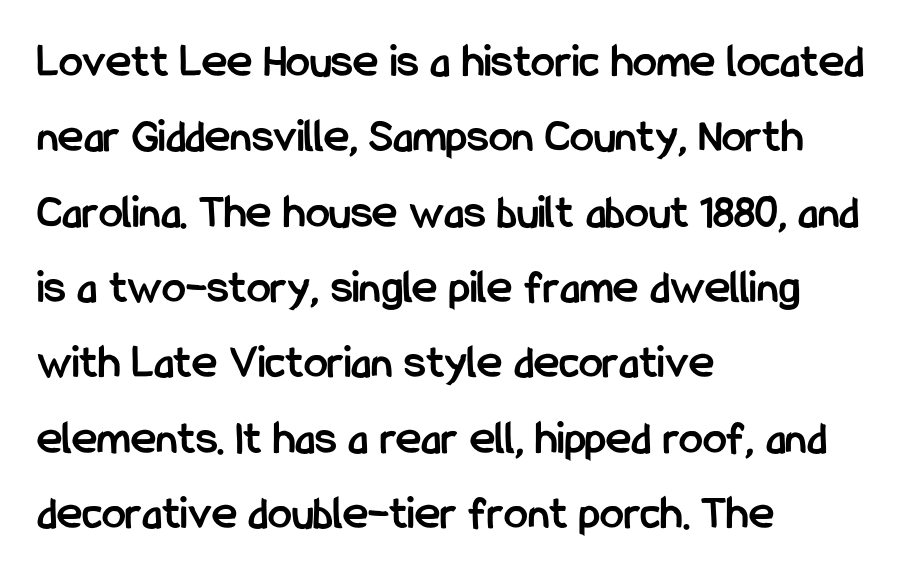
{"serif": "no", "italic": "no", "bold": "yes", "weight": "semibold", "width": "condensed", "stroke_contrast": "low", "x_height": "medium", "monospaced": "no", "underline": "no", "align": "left", "line_spacing": "normal", "line_spacing_ratio": 1.57, "letter_spacing": "normal", "letter_spacing_em": 0.0, "glyph_px": 48}
